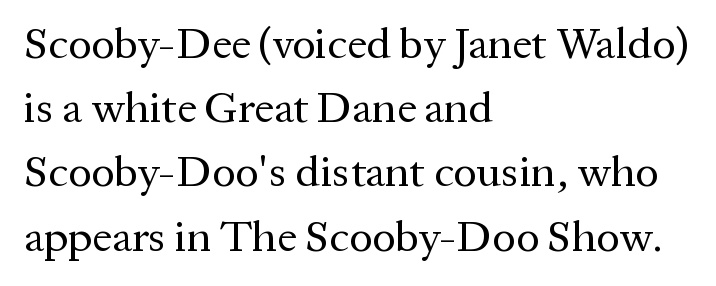
{"serif": "yes", "italic": "no", "bold": "no", "weight": "regular", "width": "normal", "stroke_contrast": "medium", "x_height": "medium", "monospaced": "no", "underline": "no", "align": "left", "line_spacing": "normal", "line_spacing_ratio": 1.46, "letter_spacing": "normal", "letter_spacing_em": 0.0, "glyph_px": 44}
